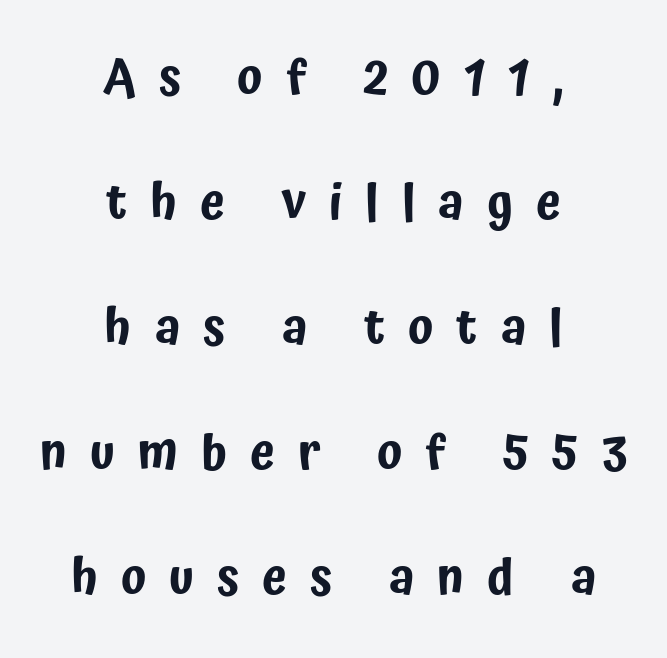
Q: Is the text italic (slanted)? A: No, it is upright.
Q: Is the typeface a serif or a sans-serif typeface? A: Sans-serif.
Q: Is the text underlined? A: No.
Q: How is the paragraph aligned? A: Centered.
Q: Is the spacing between letters normal or unusually wide? A: Unusually wide.
Q: Is the spacing between lines tight, normal or loose? A: Loose.
Q: Width (condensed, normal, or wide)? A: Condensed.
Q: Stroke contrast? A: Low.
Q: x-height? A: Medium.
Q: Monospaced? A: No.
